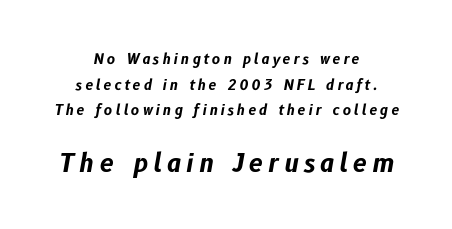
{"italic": "yes", "lean": "right", "slant_degrees": 10, "bold": "yes", "underline": "no", "align": "center", "line_spacing_ratio": 1.83, "letter_spacing": "wide", "letter_spacing_em": 0.21, "larger_block": "second", "size_ratio": 1.79, "glyph_px": 25}
